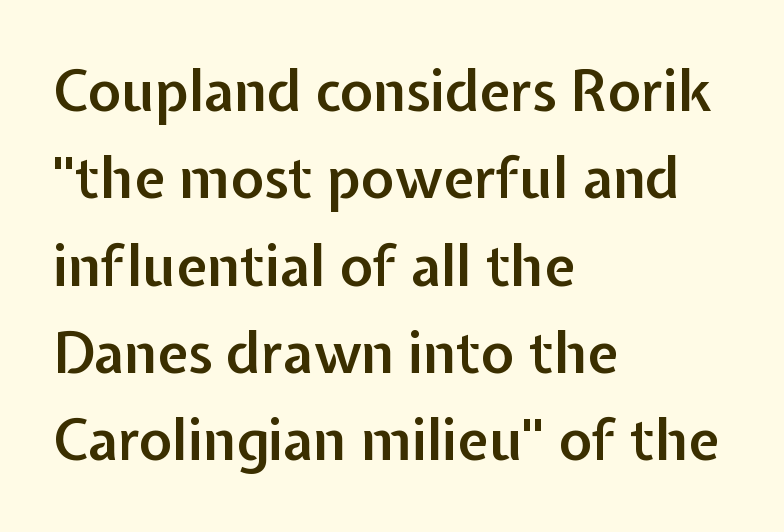
Q: Is the text bold? A: Semi-bold.
Q: Is the text italic (slanted)? A: No, it is upright.
Q: Is the typeface a serif or a sans-serif typeface? A: Sans-serif.
Q: Is the text underlined? A: No.
Q: How is the paragraph aligned? A: Left-aligned.
Q: Is the spacing between letters normal or unusually wide? A: Normal.
Q: Is the spacing between lines tight, normal or loose? A: Normal.
Q: Width (condensed, normal, or wide)? A: Normal.
Q: Stroke contrast? A: Low.
Q: x-height? A: Medium.
Q: Monospaced? A: No.
